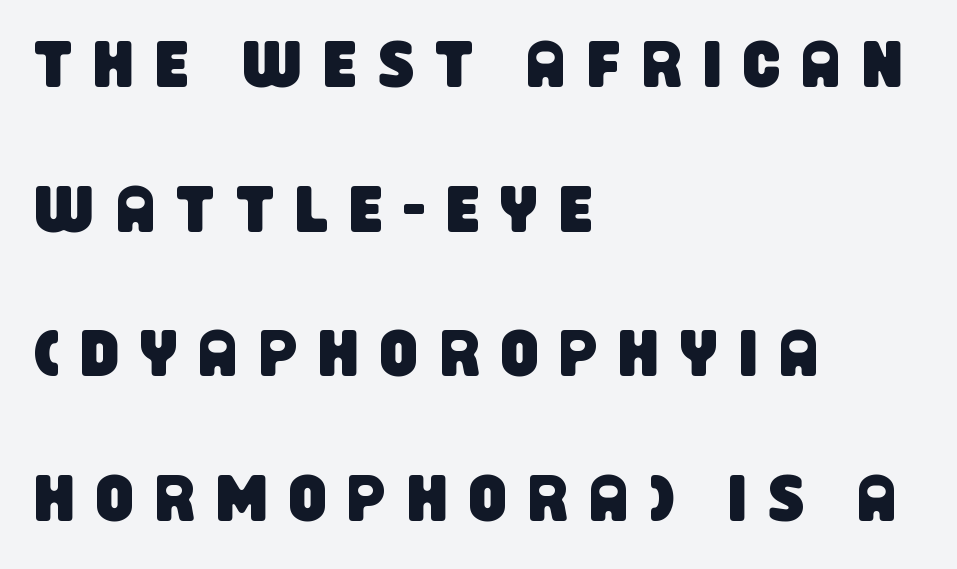
The image shows 66 px condensed sans-serif type; set left-aligned, loose line spacing (2.19x), unusually wide letter spacing (+0.32 em), not underlined; low stroke contrast and a large x-height.
